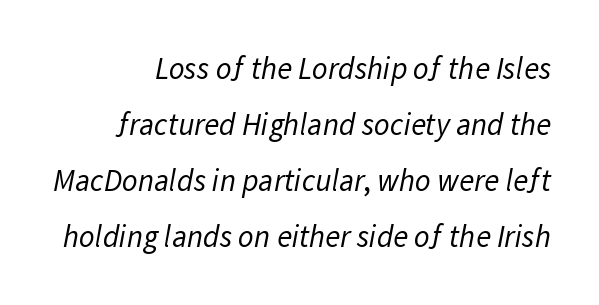
{"serif": "no", "bold": "no", "weight": "regular", "width": "normal", "stroke_contrast": "low", "x_height": "medium", "monospaced": "no", "underline": "no", "align": "right", "line_spacing_ratio": 1.81, "letter_spacing": "normal", "letter_spacing_em": 0.0, "glyph_px": 31}
